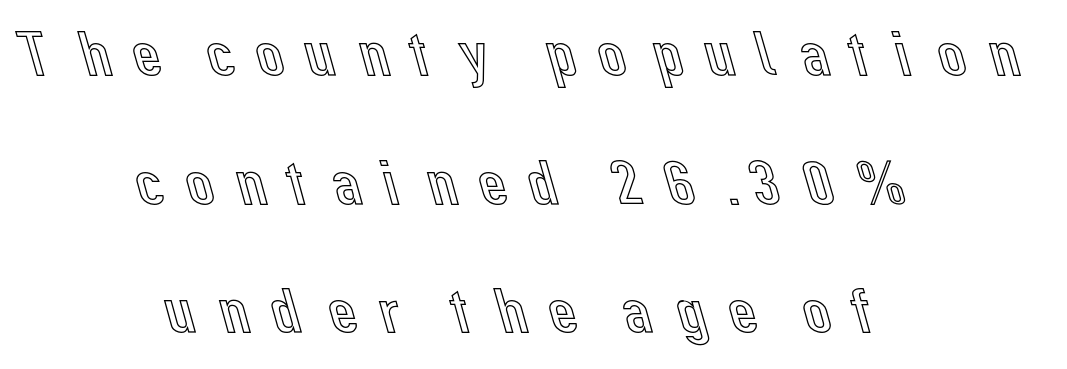
Q: Is the text italic (slanted)? A: Yes.
Q: Is the text underlined? A: No.
Q: How is the paragraph aligned? A: Centered.
Q: Is the spacing between letters normal or unusually wide? A: Unusually wide.
Q: Is the spacing between lines tight, normal or loose? A: Loose.
Q: Width (condensed, normal, or wide)? A: Normal.
Q: x-height? A: Medium.
Q: Monospaced? A: No.
